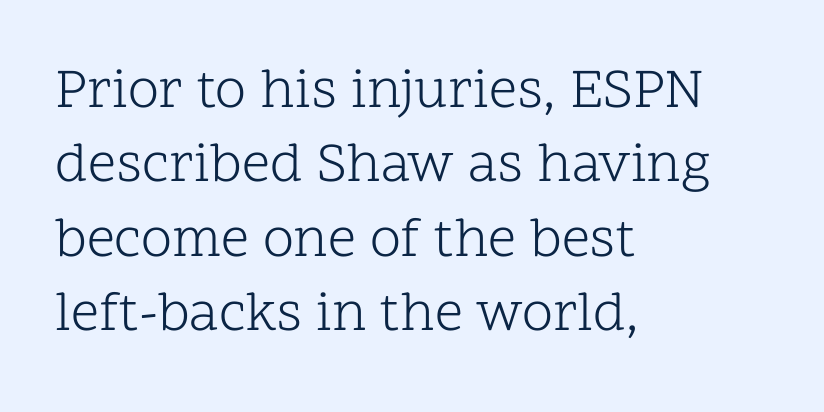
{"serif": "yes", "italic": "no", "bold": "no", "weight": "light", "width": "normal", "stroke_contrast": "low", "x_height": "medium", "monospaced": "no", "underline": "no", "align": "left", "line_spacing": "normal", "line_spacing_ratio": 1.33, "letter_spacing": "normal", "letter_spacing_em": 0.0, "glyph_px": 56}
